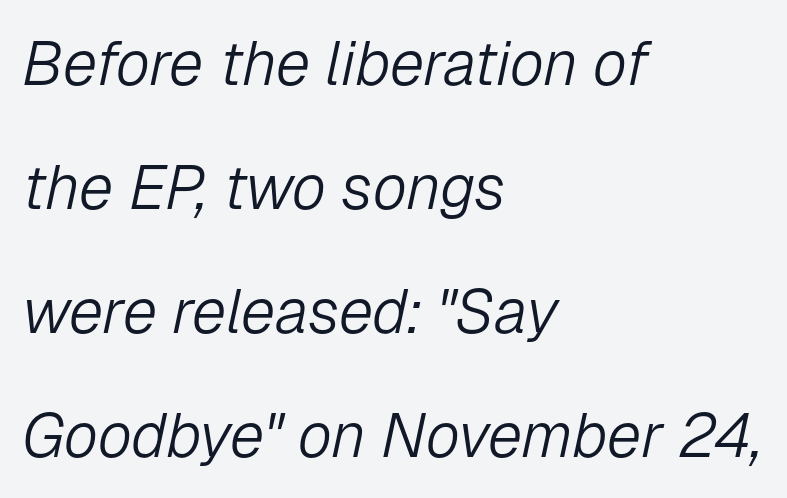
The image shows 62 px light type, italic (leaning right); set left-aligned, loose line spacing (2.0x), normal letter spacing, not underlined; low stroke contrast and a medium x-height.
